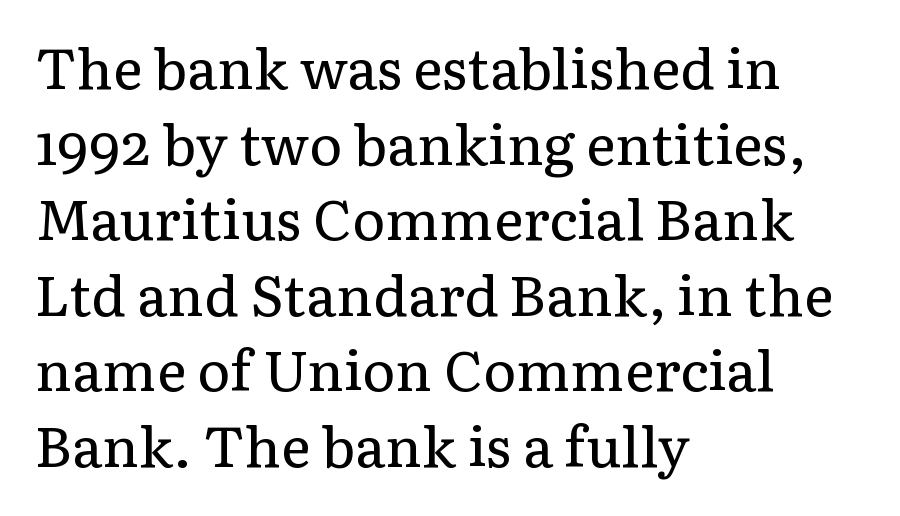
The image shows 56 px regular-weight serif type, upright; set left-aligned, normal line spacing (1.35x), normal letter spacing, not underlined; low stroke contrast and a medium x-height.
